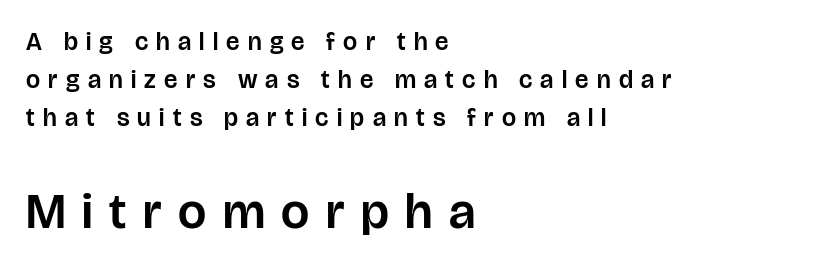
Italic: no, the glyphs are upright roman. Leftover space on each line is placed entirely after the last word. Does extra space separate the letters? Yes, quite a lot of it. Regarding serifs, this sample does without them.
